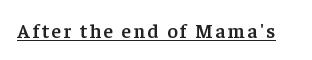
Compared with an ordinary text face, these strokes are moderately heavier — a semibold. Quick note: underline on. Quick note: not italic, upright.
